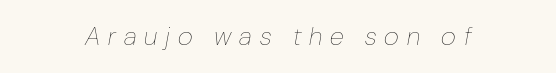
The type is letterspaced generously, with wide tracking. When letters slant like this, we call the style italic. Beneath every word, the page is bare. Weight: regular or lighter.
